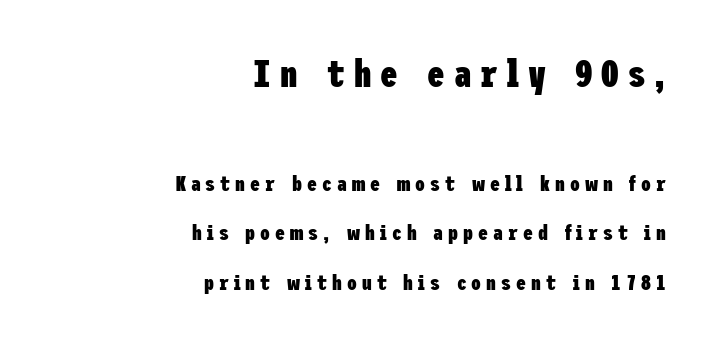
Loose tracking; the words dissolve into strings of separated letters. Scale decreases going downward across the two blocks. Alignment: flush right. Letterform terminals end flat and unadorned throughout the passage. Does the weight exceed regular? Yes, all the way to bold. This block would shrink considerably if given ordinary leading; it's expanded now.
